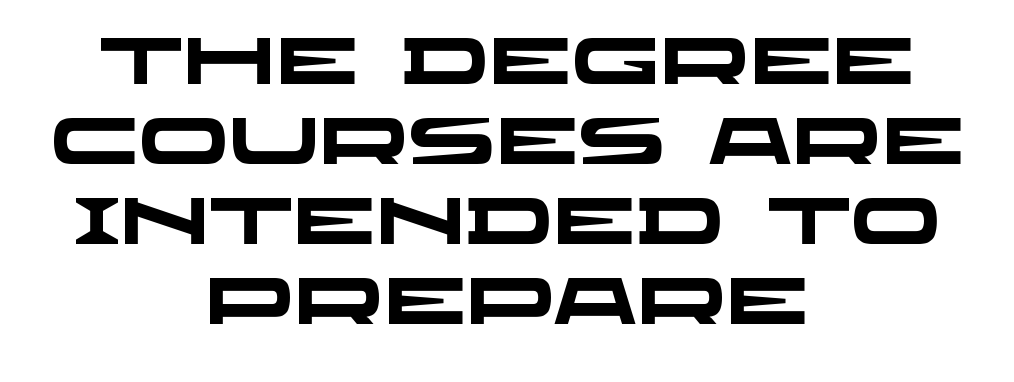
The image shows 66 px heavy, wide sans-serif type; set centered, line spacing 1.21x, normal letter spacing, not underlined; low stroke contrast and a large x-height.
